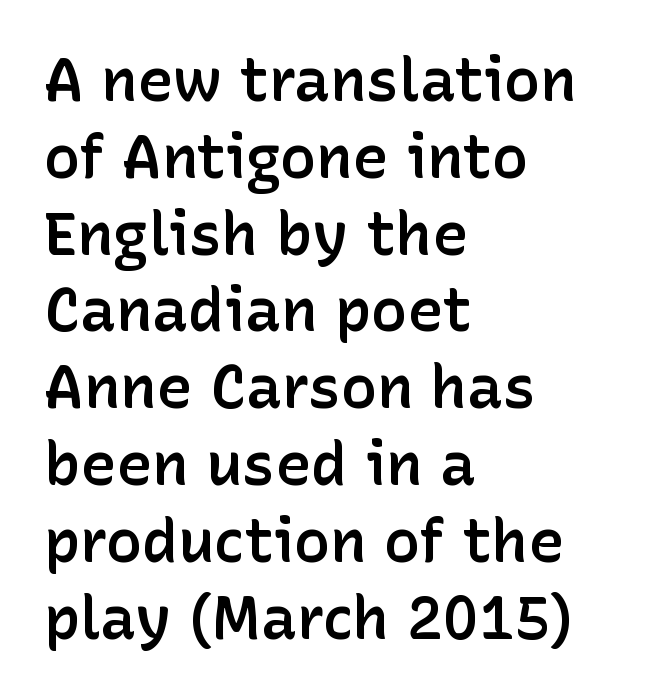
{"serif": "no", "italic": "no", "bold": "semi", "weight": "semibold", "width": "normal", "stroke_contrast": "low", "x_height": "medium", "monospaced": "no", "underline": "no", "align": "left", "line_spacing": "normal", "line_spacing_ratio": 1.28, "letter_spacing": "normal", "letter_spacing_em": 0.0, "glyph_px": 60}
